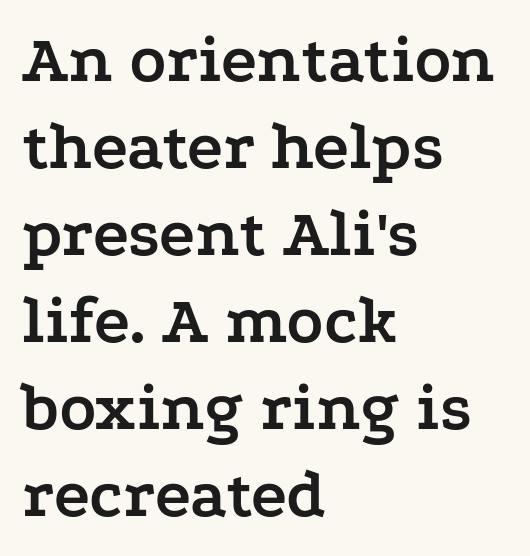
Q: Is the text bold? A: Yes.
Q: Is the text italic (slanted)? A: No, it is upright.
Q: Is the typeface a serif or a sans-serif typeface? A: Serif.
Q: Is the text underlined? A: No.
Q: How is the paragraph aligned? A: Left-aligned.
Q: Is the spacing between letters normal or unusually wide? A: Normal.
Q: Is the spacing between lines tight, normal or loose? A: Normal.
Q: Width (condensed, normal, or wide)? A: Wide.
Q: Stroke contrast? A: Low.
Q: x-height? A: Medium.
Q: Monospaced? A: No.
